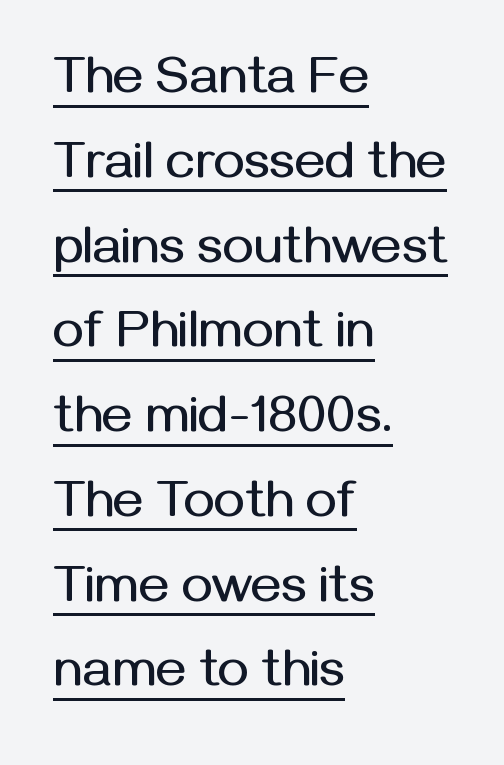
The image shows 52 px sans-serif type, upright; set left-aligned, normal line spacing (1.63x), normal letter spacing, underlined; medium stroke contrast and a medium x-height.
